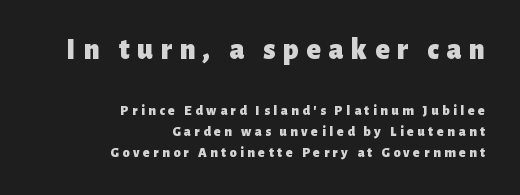
{"serif": "no", "italic": "no", "bold": "yes", "weight": "heavy", "width": "normal", "stroke_contrast": "low", "x_height": "medium", "monospaced": "no", "underline": "no", "align": "right", "line_spacing": "normal", "line_spacing_ratio": 1.48, "letter_spacing": "wide", "letter_spacing_em": 0.25, "larger_block": "first", "size_ratio": 2.14, "glyph_px": 30}
